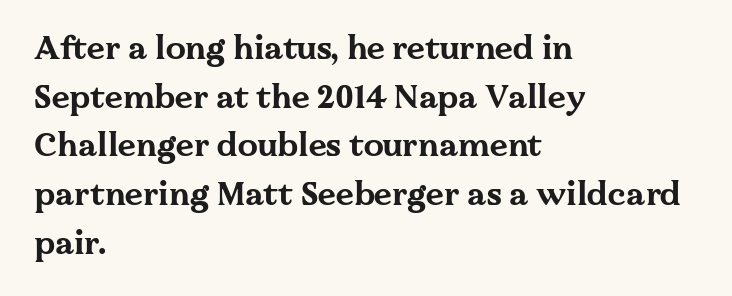
A dark, heavy texture on the line: the type is bold. You can tell from the footed stems that serif type was used. Short and long lines alike share a common starting point at left. You could not count columns in this text — the font is proportionally spaced. Do the letters lean? They stand straight.
